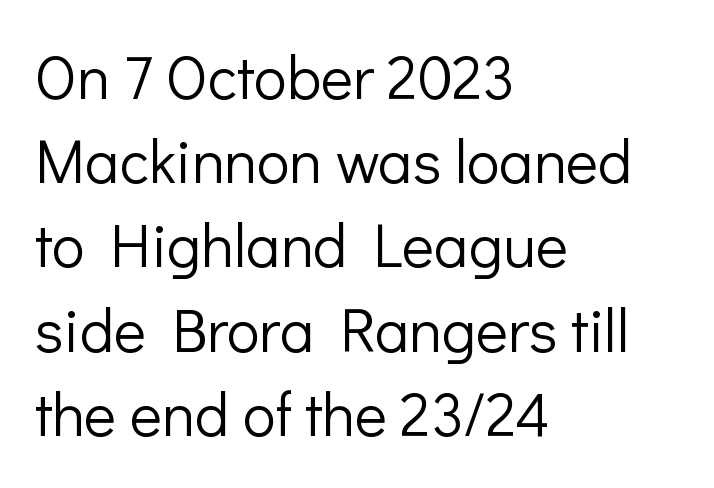
This sample has the flowing, uneven cadence of proportional lettering. What kind of face is this? One without serifs — a sans. Which margin do the lines hug? The left one — the right edge is uneven. There is no visible air inserted between adjacent glyphs.
